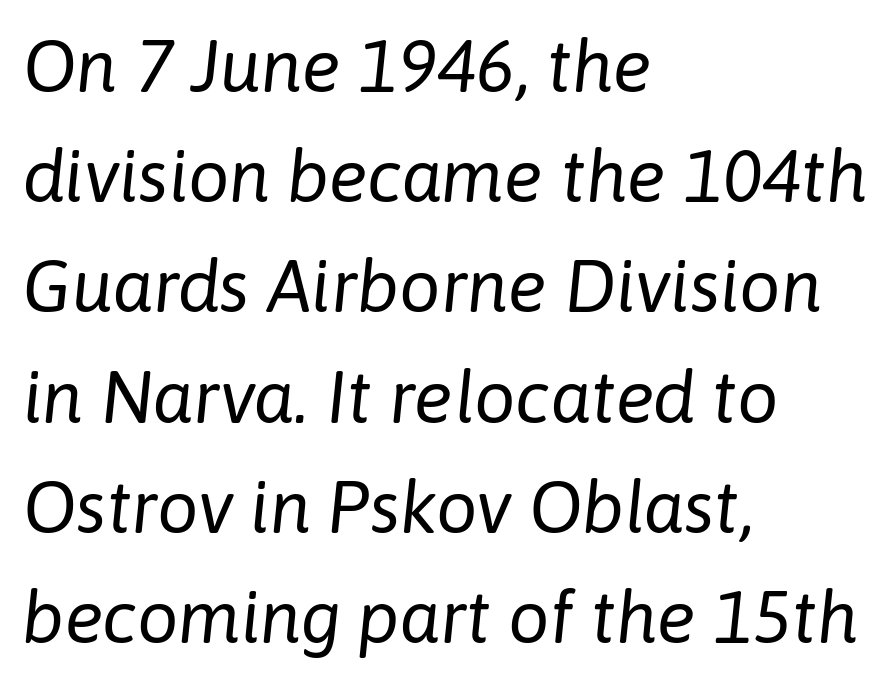
{"italic": "yes", "lean": "right", "slant_degrees": 6, "bold": "no", "weight": "regular", "width": "normal", "stroke_contrast": "low", "x_height": "medium", "monospaced": "no", "underline": "no", "align": "left", "line_spacing": "normal", "line_spacing_ratio": 1.51, "letter_spacing": "normal", "letter_spacing_em": 0.0, "glyph_px": 73}
